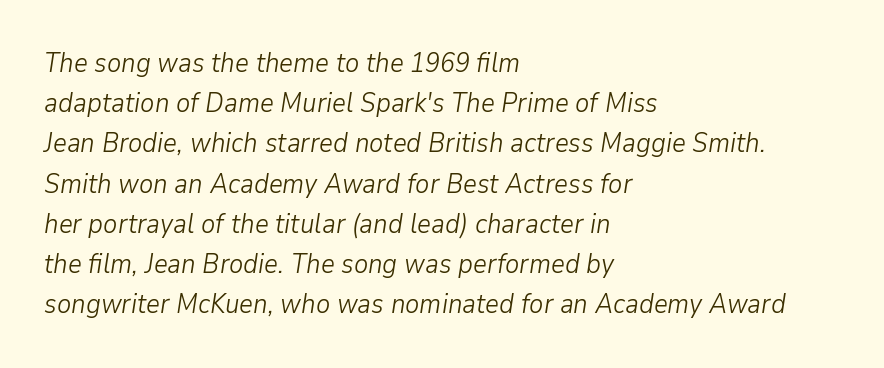
In terms of leading, this rendering sits right in the middle. Rendered with sloped, italic letterforms. A bare baseline throughout the passage. No heavy texture on the line: the type isn't bold. How are the letters spaced? Ordinarily, with no added tracking.
